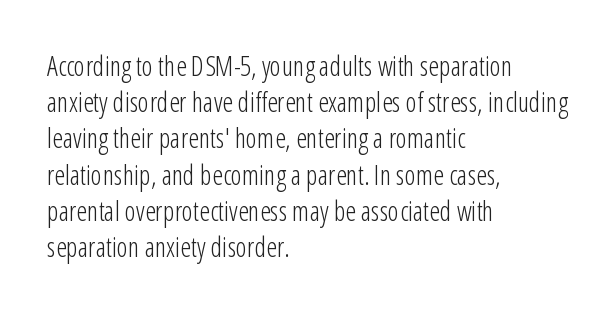
Q: Is the text bold? A: No.
Q: Is the text italic (slanted)? A: No, it is upright.
Q: Is the text underlined? A: No.
Q: How is the paragraph aligned? A: Left-aligned.
Q: Is the spacing between letters normal or unusually wide? A: Normal.
Q: Is the spacing between lines tight, normal or loose? A: Normal.
